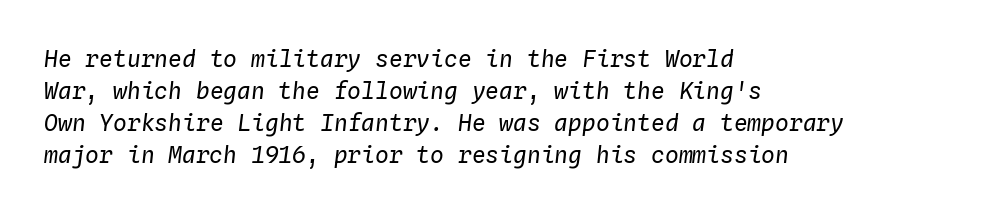
Yep, that's italic — everything's leaning. Tracking value appears to be zero — textbook default spacing. The rows are spaced the way most documents space them. Just letters on the line, the space beneath them empty.
